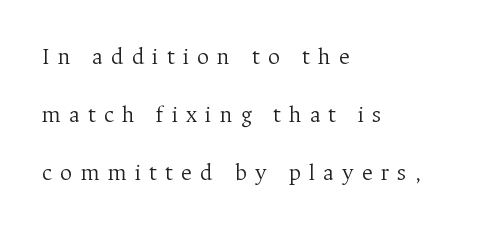
The paragraph shown leans on its left margin. Do the letters lean? They stand straight. Reading down the column, the eye jumps a long way to each next line. Clear beneath every line of the passage. This sample uses expanded letter spacing, leaving extra air between glyphs.
